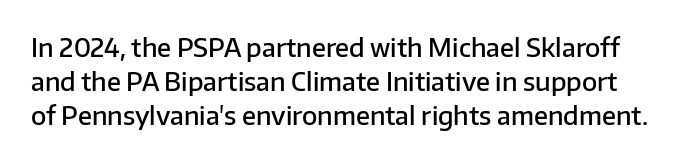
In terms of letterspacing, this is plain default setting. Notice how descenders clear the ascenders below comfortably — that's standard leading. Rendered with straight, roman letterforms. The specimen omits any rule beneath the text block's lines. A somewhat darkened texture: the type is semibold rather than bold.
